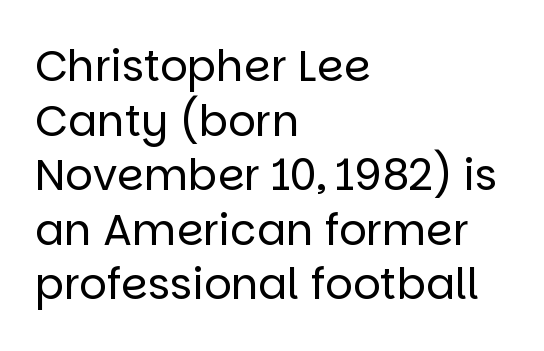
The image shows 43 px regular-weight sans-serif type, upright; set left-aligned, normal line spacing (1.27x), normal letter spacing, not underlined; low stroke contrast and a large x-height.
